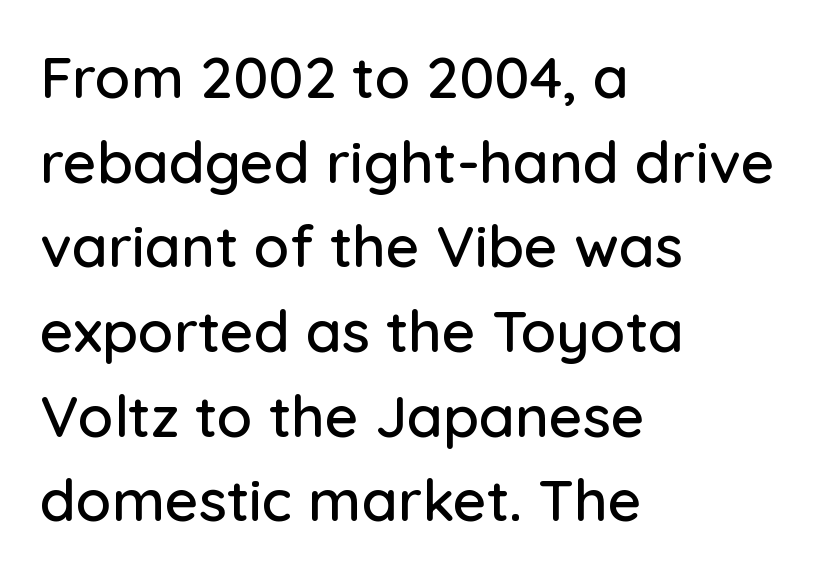
The image shows 58 px sans-serif type, upright; set left-aligned, normal line spacing (1.46x), normal letter spacing, not underlined; low stroke contrast and a medium x-height.
